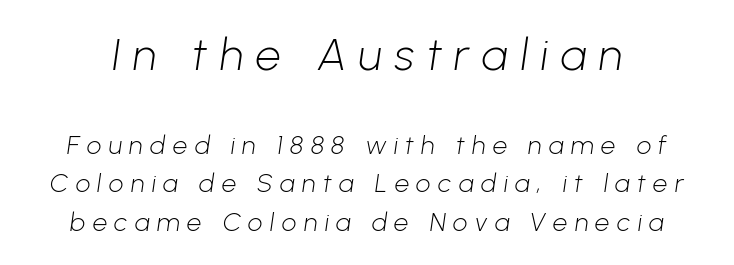
{"serif": "no", "bold": "no", "weight": "light", "width": "normal", "stroke_contrast": "low", "x_height": "medium", "monospaced": "no", "underline": "no", "line_spacing": "normal", "line_spacing_ratio": 1.47, "letter_spacing": "wide", "letter_spacing_em": 0.28, "larger_block": "first", "size_ratio": 1.73, "glyph_px": 45}
